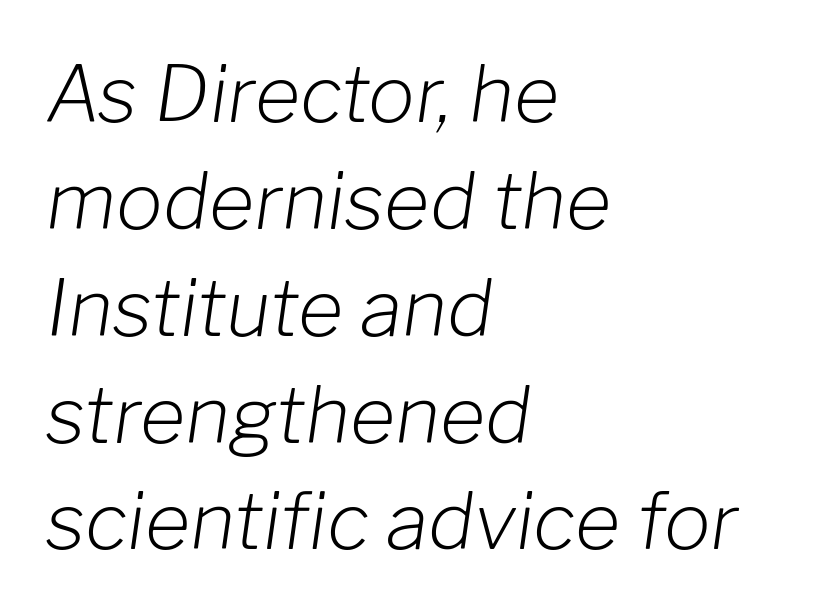
The image shows 78 px light type, italic (leaning right); set left-aligned, normal line spacing (1.37x), normal letter spacing, not underlined; low stroke contrast and a medium x-height.
